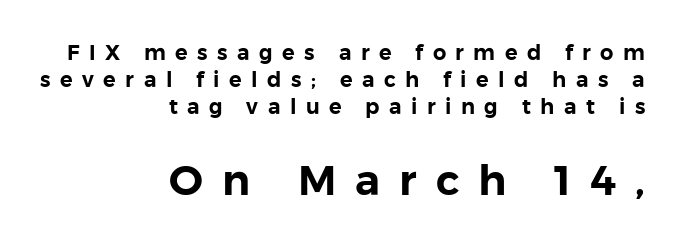
The image shows 42 px sans-serif type, upright; set right-aligned, normal line spacing (1.29x), unusually wide letter spacing (+0.45 em), not underlined; the second (bottom) block is 2.0x larger; low stroke contrast and a medium x-height.
